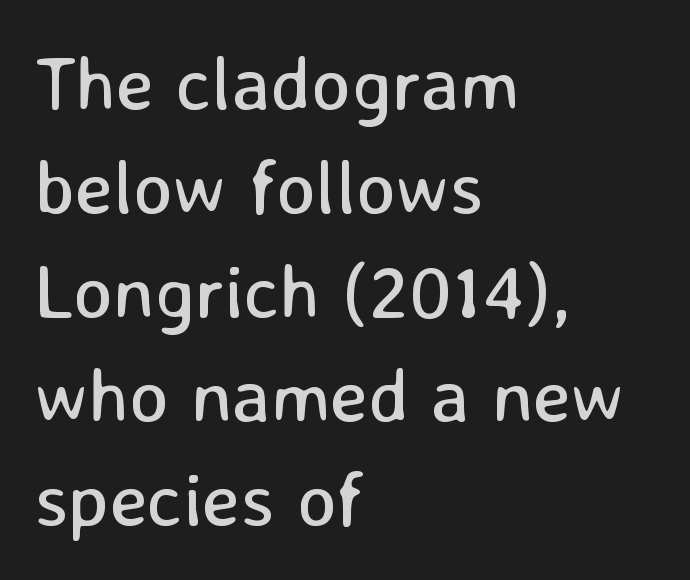
Q: Is the text bold? A: No.
Q: Is the text italic (slanted)? A: No, it is upright.
Q: Is the typeface a serif or a sans-serif typeface? A: Sans-serif.
Q: Is the text underlined? A: No.
Q: How is the paragraph aligned? A: Left-aligned.
Q: Is the spacing between letters normal or unusually wide? A: Normal.
Q: Is the spacing between lines tight, normal or loose? A: Normal.
Q: Width (condensed, normal, or wide)? A: Normal.
Q: Stroke contrast? A: Low.
Q: x-height? A: Medium.
Q: Monospaced? A: No.
